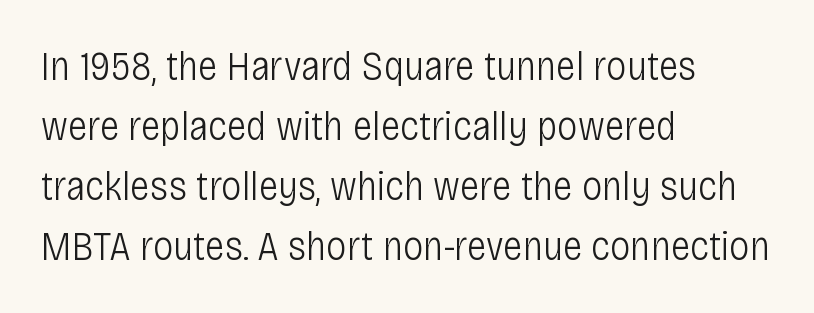
The image shows 41 px light, condensed sans-serif type, upright; set left-aligned, normal line spacing (1.46x), normal letter spacing, not underlined; low stroke contrast and a large x-height.
